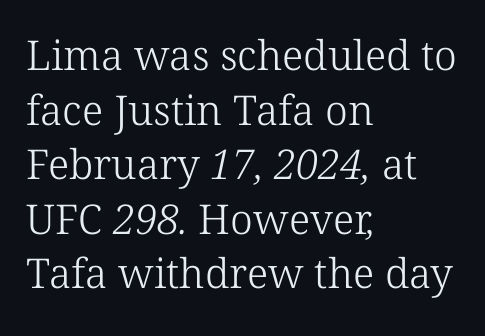
The image shows 41 px light serif type; set left-aligned, normal line spacing (1.33x), normal letter spacing, not underlined; low stroke contrast and a medium x-height.
